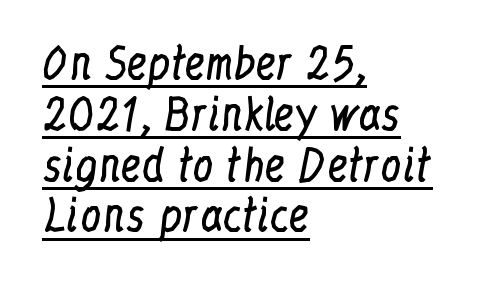
{"serif": "yes", "bold": "no", "weight": "regular", "width": "condensed", "stroke_contrast": "low", "x_height": "medium", "monospaced": "no", "underline": "yes", "align": "left", "line_spacing_ratio": 1.21, "letter_spacing": "normal", "letter_spacing_em": 0.0, "glyph_px": 42}
